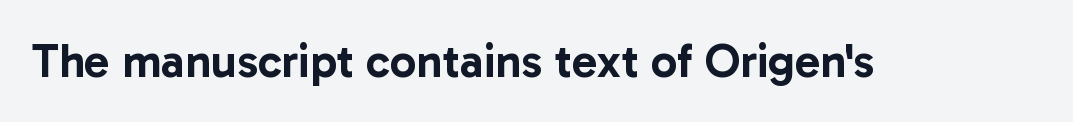
The image shows 47 px sans-serif type, upright; set normal letter spacing, not underlined; low stroke contrast and a medium x-height.
